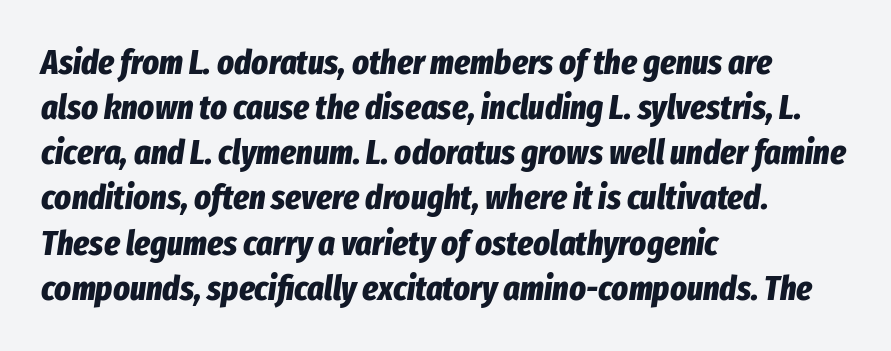
{"italic": "yes", "lean": "right", "slant_degrees": 8, "bold": "yes", "weight": "bold", "width": "condensed", "stroke_contrast": "low", "x_height": "medium", "monospaced": "no", "underline": "no", "align": "left", "line_spacing": "normal", "line_spacing_ratio": 1.29, "letter_spacing": "normal", "letter_spacing_em": 0.0, "glyph_px": 35}
